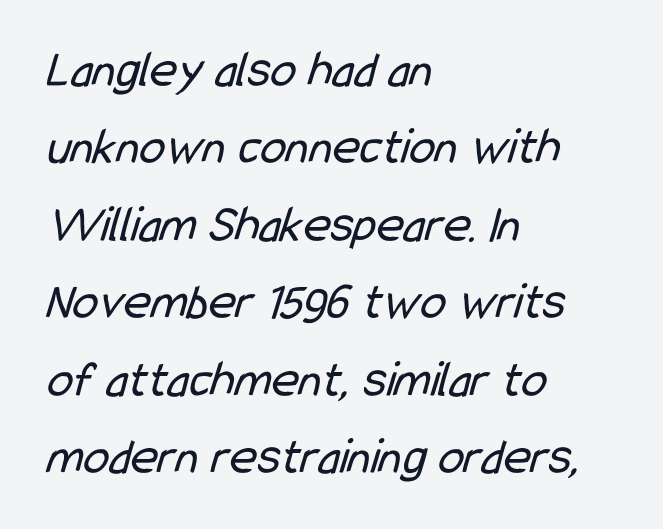
The image shows 52 px regular-weight, condensed sans-serif type; set left-aligned, normal line spacing (1.49x), normal letter spacing, not underlined; low stroke contrast and a medium x-height.
